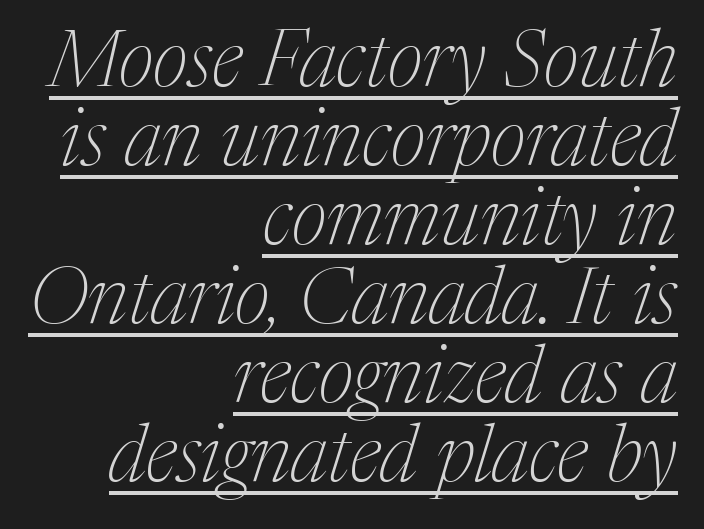
{"serif": "yes", "italic": "yes", "lean": "right", "slant_degrees": 17, "bold": "no", "weight": "thin", "width": "normal", "stroke_contrast": "medium", "x_height": "medium", "monospaced": "no", "underline": "yes", "align": "right", "line_spacing": "tight", "line_spacing_ratio": 1.0, "letter_spacing": "normal", "letter_spacing_em": 0.0, "glyph_px": 79}
